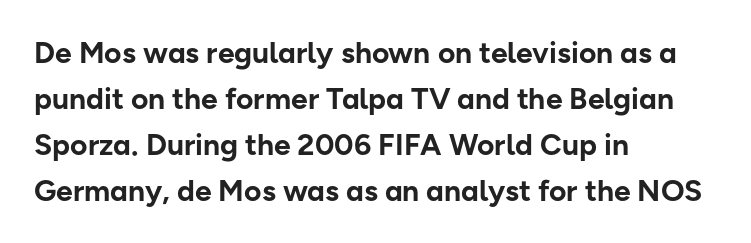
The rag falls on the right side of this text block. Italic: no, the glyphs are upright roman. This sample has the flowing, uneven cadence of proportional lettering. No feet cap the strokes, marking this as sans-serif type.
